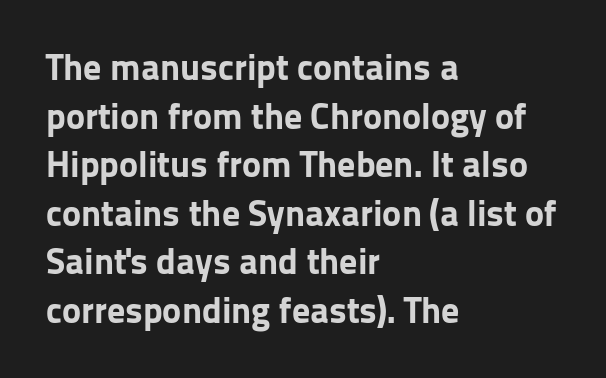
{"serif": "no", "italic": "no", "bold": "yes", "weight": "bold", "width": "normal", "stroke_contrast": "low", "x_height": "medium", "monospaced": "no", "underline": "no", "align": "left", "line_spacing": "normal", "line_spacing_ratio": 1.35, "letter_spacing": "normal", "letter_spacing_em": 0.0, "glyph_px": 36}
